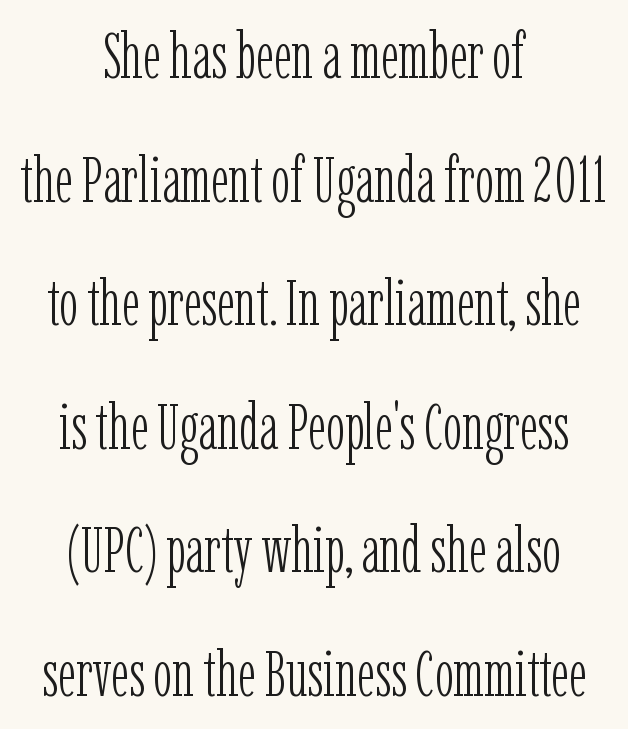
The image shows 64 px light, condensed serif type, upright; set centered, loose line spacing (1.93x), normal letter spacing, not underlined; low stroke contrast and a medium x-height.
